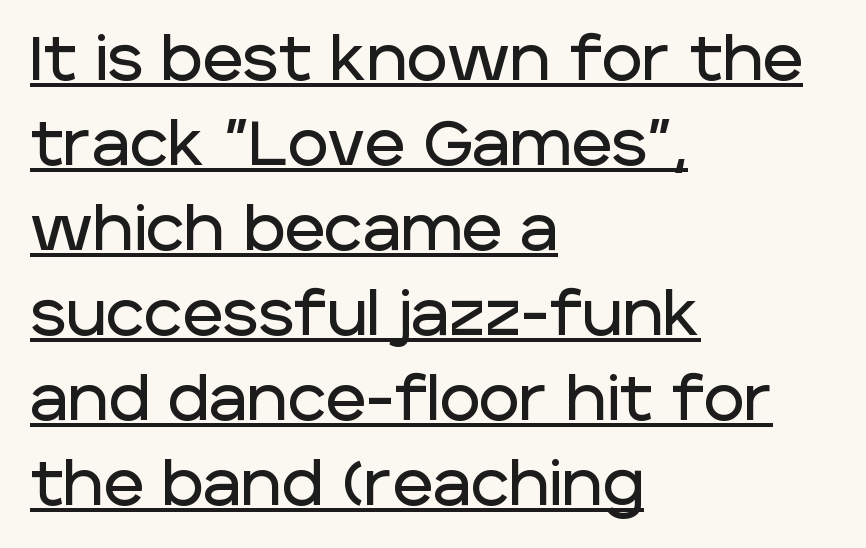
The image shows 62 px sans-serif type, upright; set left-aligned, normal line spacing (1.37x), normal letter spacing, underlined; low stroke contrast and a large x-height.
